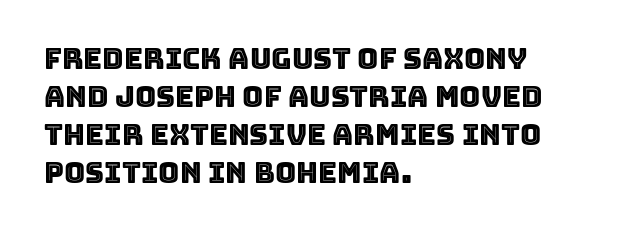
Q: Is the text italic (slanted)? A: No, it is upright.
Q: Is the text underlined? A: No.
Q: How is the paragraph aligned? A: Left-aligned.
Q: Is the spacing between letters normal or unusually wide? A: Normal.
Q: Is the spacing between lines tight, normal or loose? A: Normal.
Q: Width (condensed, normal, or wide)? A: Normal.
Q: x-height? A: Large.
Q: Monospaced? A: No.
